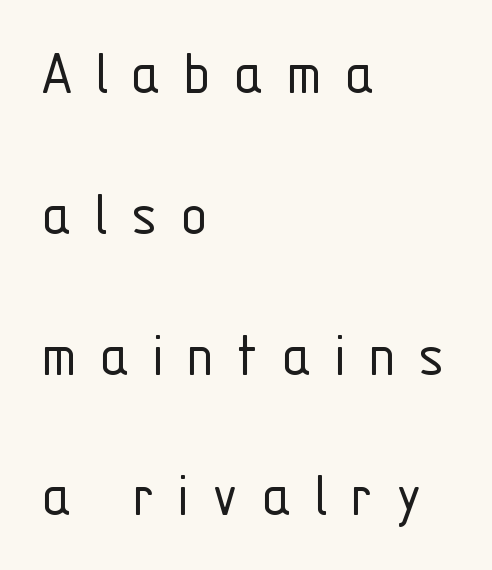
{"serif": "no", "italic": "no", "bold": "no", "weight": "light", "width": "condensed", "stroke_contrast": "low", "x_height": "medium", "monospaced": "no", "underline": "no", "align": "left", "line_spacing": "loose", "line_spacing_ratio": 2.2, "letter_spacing": "wide", "letter_spacing_em": 0.34, "glyph_px": 64}
